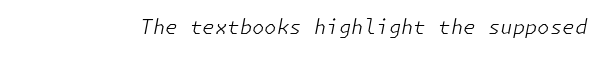
Q: Is the text bold? A: No.
Q: Is the text italic (slanted)? A: Yes, it leans right by about 11 degrees.
Q: Is the text underlined? A: No.
Q: Is the spacing between letters normal or unusually wide? A: Normal.
